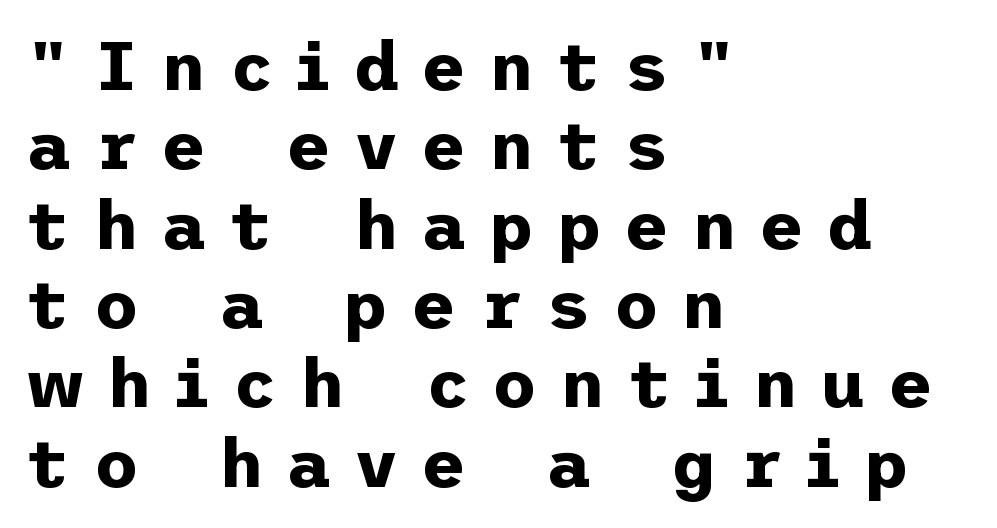
{"serif": "no", "italic": "no", "bold": "yes", "weight": "bold", "width": "normal", "stroke_contrast": "low", "x_height": "medium", "underline": "no", "align": "left", "line_spacing": "tight", "line_spacing_ratio": 1.15, "letter_spacing": "wide", "letter_spacing_em": 0.33, "glyph_px": 69}
